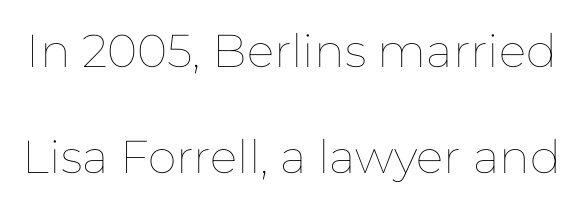
Q: Is the text bold? A: No.
Q: Is the text italic (slanted)? A: No, it is upright.
Q: Is the text underlined? A: No.
Q: Is the spacing between letters normal or unusually wide? A: Normal.
Q: Is the spacing between lines tight, normal or loose? A: Loose.
Q: Width (condensed, normal, or wide)? A: Normal.
Q: Stroke contrast? A: Low.
Q: x-height? A: Medium.
Q: Monospaced? A: No.
